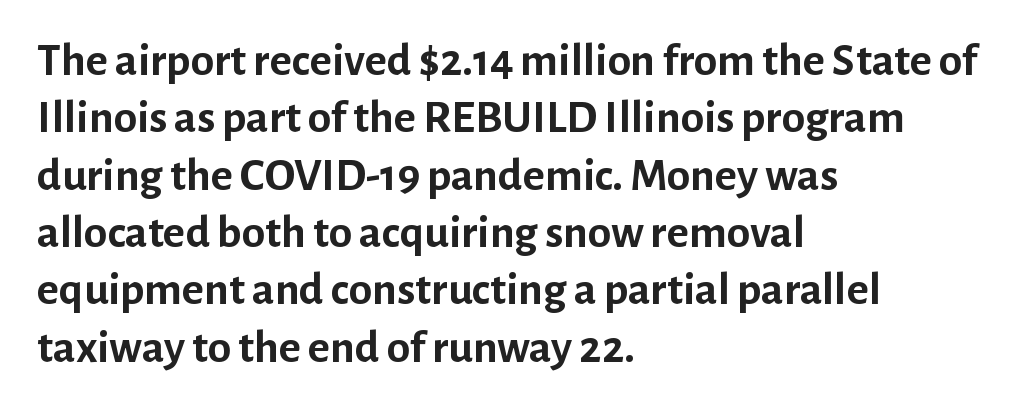
The image shows 47 px semibold sans-serif type, upright; set left-aligned, line spacing 1.22x, normal letter spacing, not underlined; low stroke contrast and a medium x-height.
